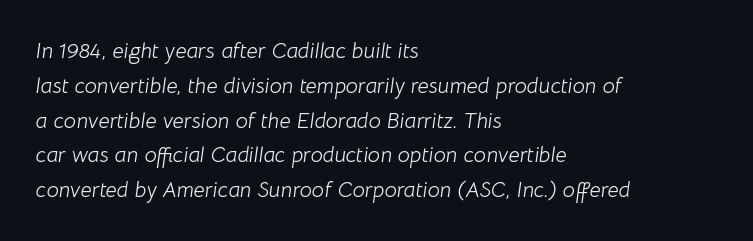
Q: Is the text bold? A: No.
Q: Is the text italic (slanted)? A: Yes, it leans right by about 8 degrees.
Q: Is the text underlined? A: No.
Q: How is the paragraph aligned? A: Left-aligned.
Q: Is the spacing between letters normal or unusually wide? A: Normal.
Q: Is the spacing between lines tight, normal or loose? A: Normal.
